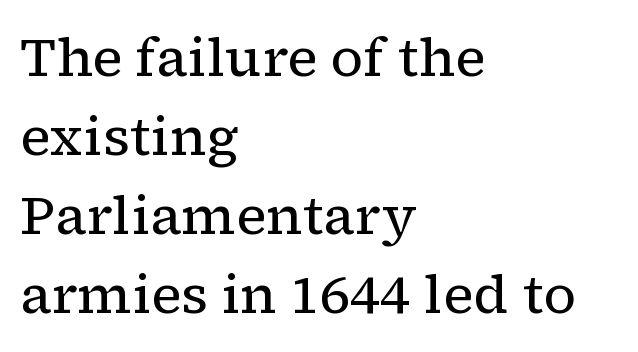
{"serif": "yes", "italic": "no", "bold": "no", "weight": "regular", "width": "normal", "stroke_contrast": "low", "x_height": "medium", "monospaced": "no", "underline": "no", "align": "left", "line_spacing": "normal", "line_spacing_ratio": 1.46, "letter_spacing": "normal", "letter_spacing_em": 0.0, "glyph_px": 54}
